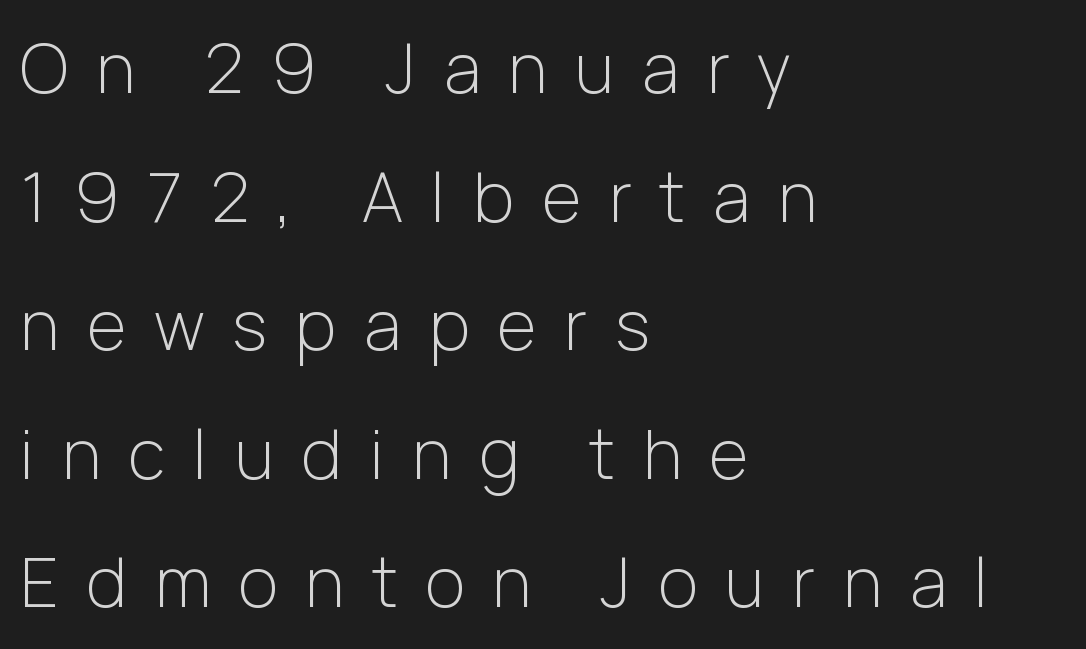
{"serif": "no", "italic": "no", "bold": "no", "weight": "light", "width": "normal", "stroke_contrast": "low", "x_height": "medium", "monospaced": "no", "underline": "no", "align": "left", "line_spacing_ratio": 1.89, "letter_spacing": "wide", "letter_spacing_em": 0.41, "glyph_px": 68}
